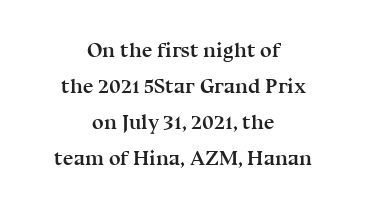
Short note: letters normally spaced. The type sits square on the baseline with zero lean. Set as a true bold cut, around the 700 mark. Glance below the letters and you will spot only blank space.
